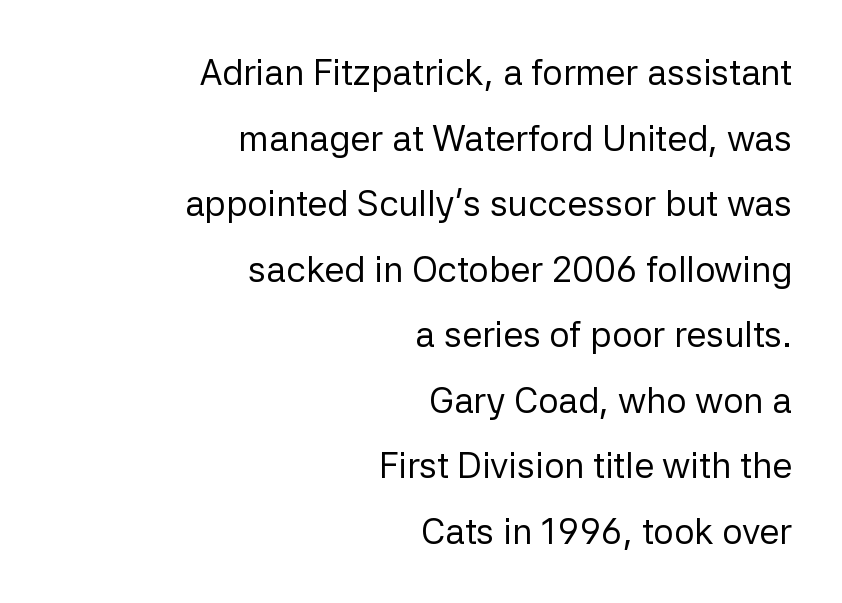
Glance below the letters and you will spot only blank space. Note the varied advance widths — an 'i' is clearly narrower than an 'm'. The passage shown has conventional tracking throughout. Tall strokes in this sample are plumb rather than angled. The font is comparable to plain body text, perhaps lighter.
